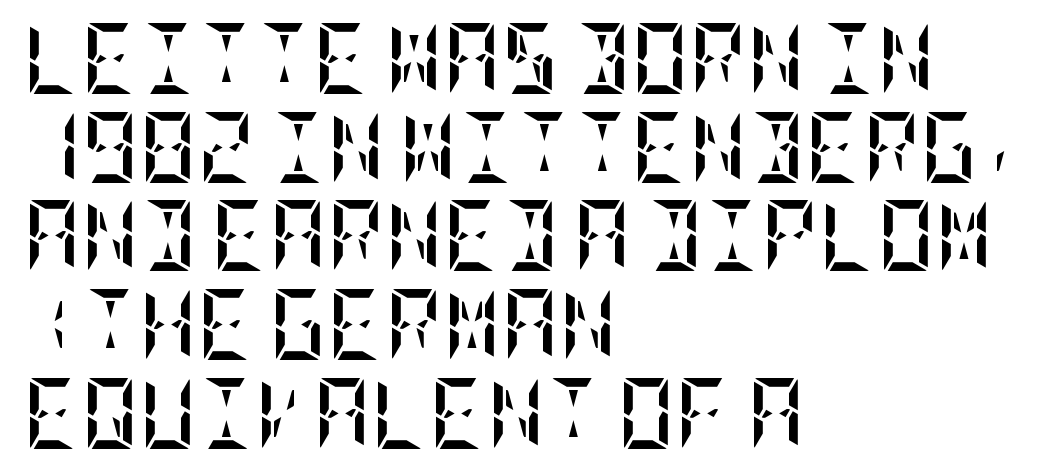
{"italic": "no", "bold": "yes", "weight": "semibold", "width": "condensed", "stroke_contrast": "low", "x_height": "large", "underline": "no", "align": "left", "line_spacing": "normal", "line_spacing_ratio": 1.25, "letter_spacing": "normal", "letter_spacing_em": 0.0, "glyph_px": 71}
